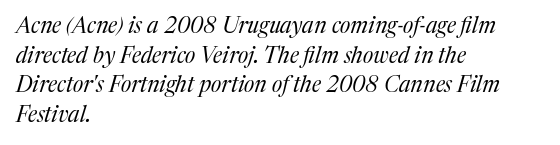
Q: Is the text bold? A: No.
Q: Is the text italic (slanted)? A: Yes, it leans right by about 17 degrees.
Q: Is the text underlined? A: No.
Q: How is the paragraph aligned? A: Left-aligned.
Q: Is the spacing between letters normal or unusually wide? A: Normal.
Q: Is the spacing between lines tight, normal or loose? A: Normal.
